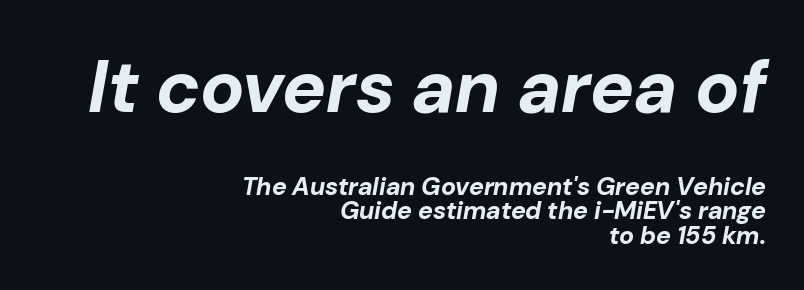
Glyph-to-glyph distance matches everyday printed text. You could not count columns in this text — the font is proportionally spaced. Reading top to bottom, the characters get smaller at the block break. Tall strokes in this sample are angled rather than plumb.
